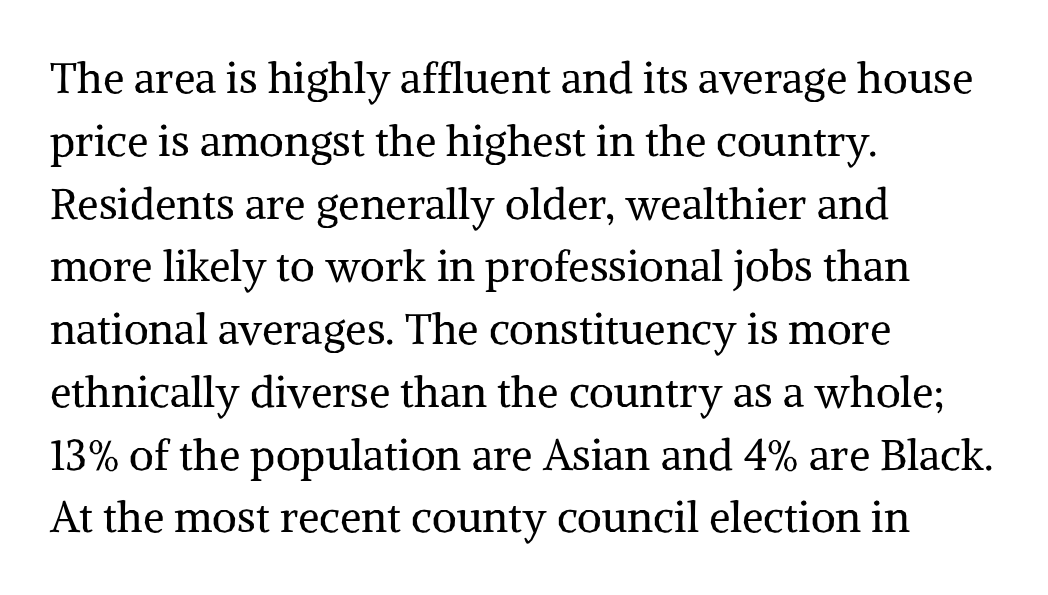
Q: Is the text bold? A: No.
Q: Is the text italic (slanted)? A: No, it is upright.
Q: Is the typeface a serif or a sans-serif typeface? A: Serif.
Q: Is the text underlined? A: No.
Q: How is the paragraph aligned? A: Left-aligned.
Q: Is the spacing between letters normal or unusually wide? A: Normal.
Q: Is the spacing between lines tight, normal or loose? A: Normal.
Q: Width (condensed, normal, or wide)? A: Normal.
Q: Stroke contrast? A: Medium.
Q: x-height? A: Medium.
Q: Monospaced? A: No.
